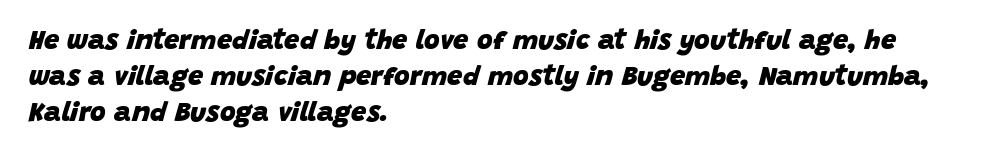
Clear beneath every line of the passage. A full-strength bold gives these letters their thick strokes. Regular leading. The rag falls on the right side of this text block. In terms of posture, this sample is oblique.
